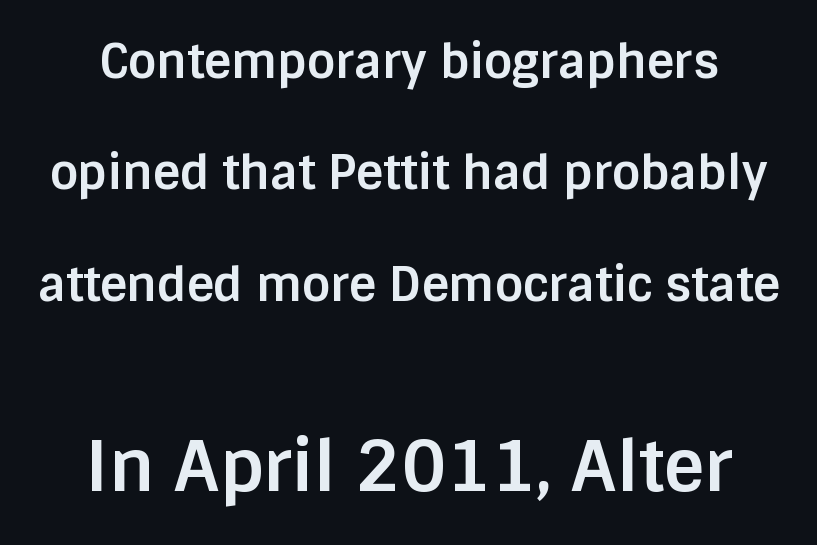
A clean baseline with only descenders dipping below it. The rendering enlarges the type as you move from the upper chunk to the lower. This sample has the flowing, uneven cadence of proportional lettering. Is the letter spacing exaggerated? No — it looks like the ordinary default. What weight is shown? A full bold with thick strokes.
